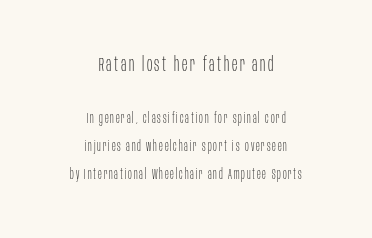
Q: Is the text bold? A: No.
Q: Is the text italic (slanted)? A: No, it is upright.
Q: Is the text underlined? A: No.
Q: How is the paragraph aligned? A: Centered.
Q: Is the spacing between lines tight, normal or loose? A: Loose.
Q: Which block of text is set in a larger size, the first (top) or the second (bottom)? A: The first (top) one.
